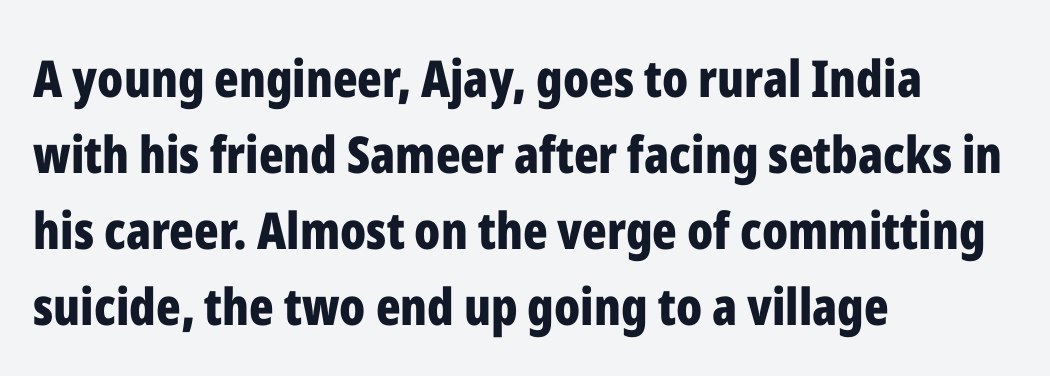
Q: Is the text bold? A: Yes.
Q: Is the text italic (slanted)? A: No, it is upright.
Q: Is the typeface a serif or a sans-serif typeface? A: Sans-serif.
Q: Is the text underlined? A: No.
Q: How is the paragraph aligned? A: Left-aligned.
Q: Is the spacing between letters normal or unusually wide? A: Normal.
Q: Is the spacing between lines tight, normal or loose? A: Normal.
Q: Width (condensed, normal, or wide)? A: Condensed.
Q: Stroke contrast? A: Low.
Q: x-height? A: Medium.
Q: Monospaced? A: No.
